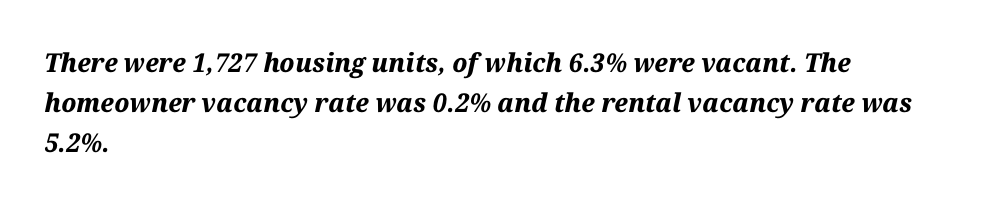
Observe the ordinary spacing: letters are neighbours, not strangers. Is the type slanted? Yes — the strokes lean at a clear angle. The leading is moderate, giving the passage an even texture. Nobody drew a line under any word here. Heavy-handed strokes throughout: this text is bold.
